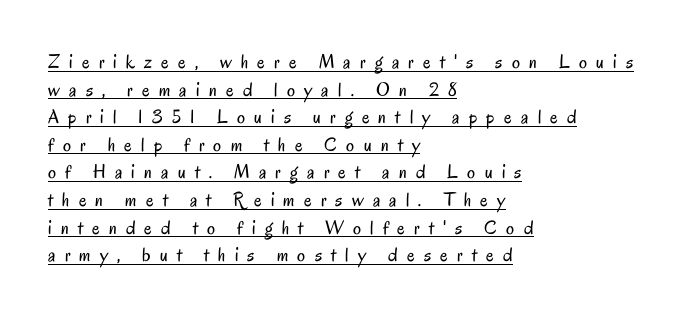
Q: Is the text bold? A: No.
Q: Is the text italic (slanted)? A: No, it is upright.
Q: Is the text underlined? A: Yes.
Q: How is the paragraph aligned? A: Left-aligned.
Q: Is the spacing between letters normal or unusually wide? A: Unusually wide.
Q: Is the spacing between lines tight, normal or loose? A: Normal.
